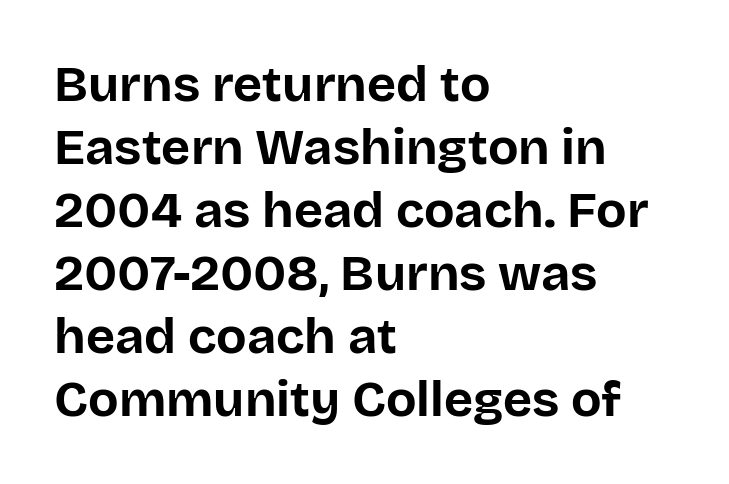
Q: Is the text bold? A: Yes.
Q: Is the text italic (slanted)? A: No, it is upright.
Q: Is the typeface a serif or a sans-serif typeface? A: Sans-serif.
Q: Is the text underlined? A: No.
Q: How is the paragraph aligned? A: Left-aligned.
Q: Is the spacing between letters normal or unusually wide? A: Normal.
Q: Is the spacing between lines tight, normal or loose? A: Normal.
Q: Width (condensed, normal, or wide)? A: Normal.
Q: Stroke contrast? A: Low.
Q: x-height? A: Large.
Q: Monospaced? A: No.
